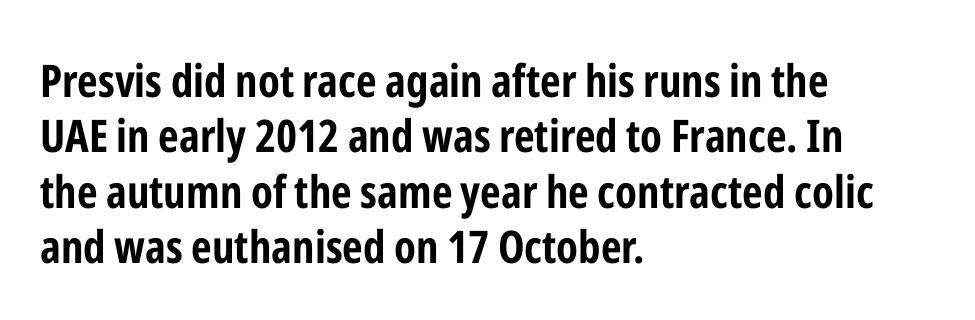
Each row of text sits above clean, open space. Check where the strokes stop: nothing finishes them off — pure sans. A typesetter would call this zero additional tracking. Note the varied advance widths — an 'i' is clearly narrower than an 'm'.
